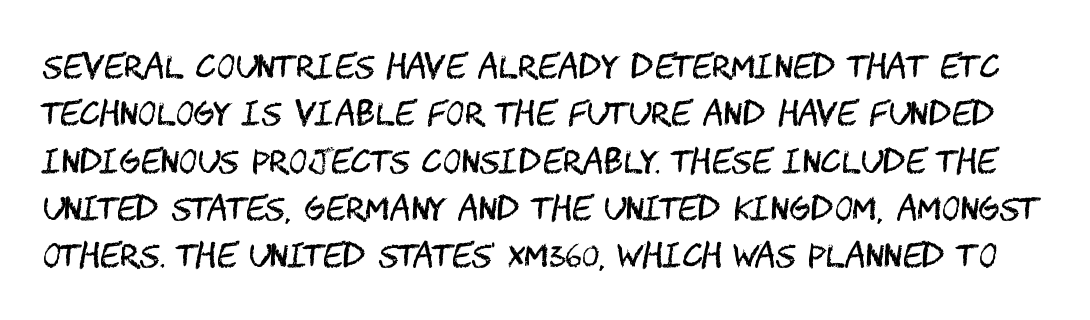
{"serif": "no", "italic": "no", "bold": "no", "weight": "regular", "width": "condensed", "stroke_contrast": "medium", "x_height": "large", "underline": "no", "line_spacing": "normal", "line_spacing_ratio": 1.48, "letter_spacing": "normal", "letter_spacing_em": 0.0, "glyph_px": 32}
